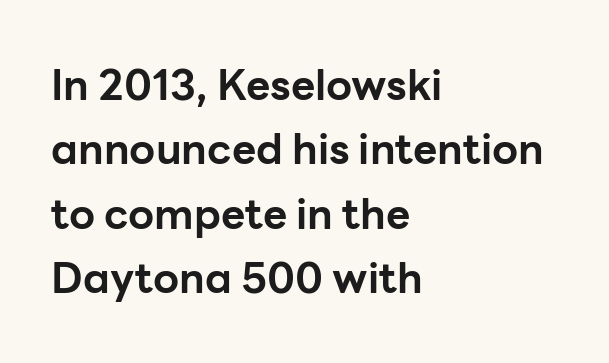
Any mark beneath the type? The region is blank. The face used here has the dense, thick strokes of a bold. Alignment: flush left. This rendering employs a face without finishing strokes, i.e., a sans-serif. Words appear dense and cohesive because spacing is normal. How would I describe the line gaps? Plain and ordinary.
